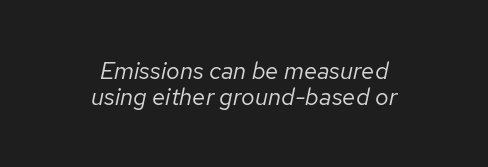
{"italic": "yes", "lean": "right", "slant_degrees": 12, "bold": "no", "underline": "no", "align": "center", "line_spacing": "tight", "line_spacing_ratio": 1.07, "letter_spacing": "normal", "letter_spacing_em": 0.0, "glyph_px": 24}
